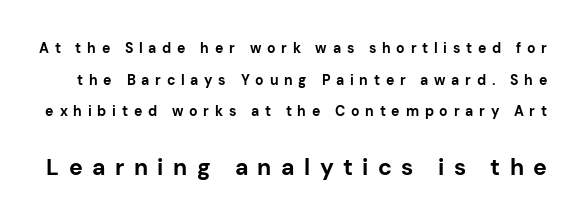
The image shows 23 px bold type, upright; set loose line spacing (2.26x), unusually wide letter spacing (+0.41 em), not underlined; the second (bottom) block is 1.64x larger.
